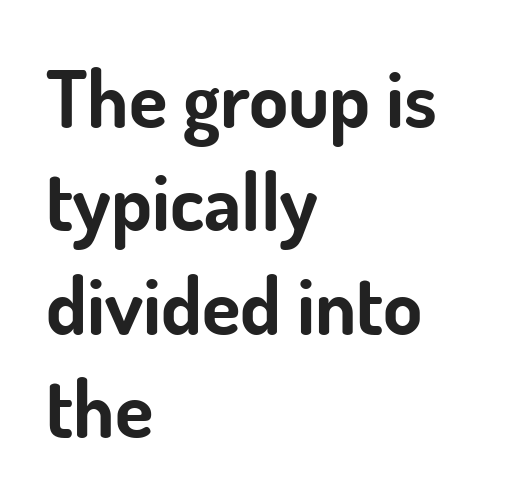
Q: Is the text bold? A: Yes.
Q: Is the text italic (slanted)? A: No, it is upright.
Q: Is the typeface a serif or a sans-serif typeface? A: Sans-serif.
Q: Is the text underlined? A: No.
Q: How is the paragraph aligned? A: Left-aligned.
Q: Is the spacing between letters normal or unusually wide? A: Normal.
Q: Is the spacing between lines tight, normal or loose? A: Normal.
Q: Width (condensed, normal, or wide)? A: Normal.
Q: Stroke contrast? A: Low.
Q: x-height? A: Small.
Q: Monospaced? A: No.
